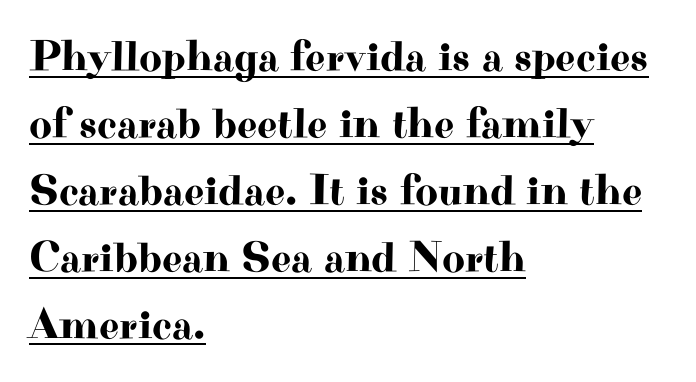
Q: Is the text italic (slanted)? A: No, it is upright.
Q: Is the typeface a serif or a sans-serif typeface? A: Serif.
Q: Is the text underlined? A: Yes.
Q: How is the paragraph aligned? A: Left-aligned.
Q: Is the spacing between letters normal or unusually wide? A: Normal.
Q: Is the spacing between lines tight, normal or loose? A: Normal.
Q: Width (condensed, normal, or wide)? A: Wide.
Q: Stroke contrast? A: High.
Q: x-height? A: Small.
Q: Monospaced? A: No.
